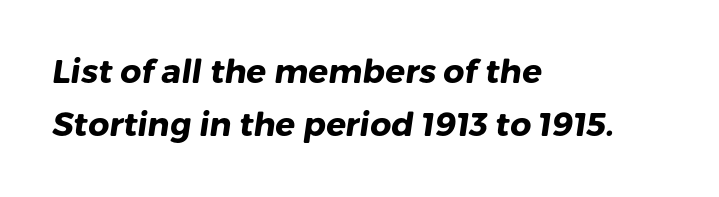
Q: Is the text bold? A: Yes.
Q: Is the typeface a serif or a sans-serif typeface? A: Sans-serif.
Q: Is the text underlined? A: No.
Q: How is the paragraph aligned? A: Left-aligned.
Q: Is the spacing between letters normal or unusually wide? A: Normal.
Q: Is the spacing between lines tight, normal or loose? A: Normal.
Q: Width (condensed, normal, or wide)? A: Normal.
Q: Stroke contrast? A: Low.
Q: x-height? A: Medium.
Q: Monospaced? A: No.
